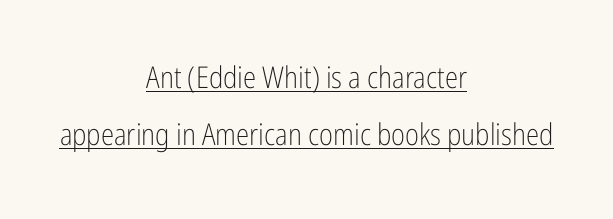
{"serif": "no", "italic": "no", "bold": "no", "weight": "light", "width": "condensed", "stroke_contrast": "low", "x_height": "medium", "monospaced": "no", "underline": "yes", "align": "center", "line_spacing": "loose", "line_spacing_ratio": 1.9, "letter_spacing": "normal", "letter_spacing_em": 0.0, "glyph_px": 30}
